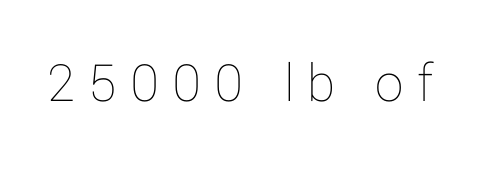
The image shows 57 px thin type, upright; set unusually wide letter spacing (+0.23 em), not underlined; low stroke contrast and a medium x-height.
